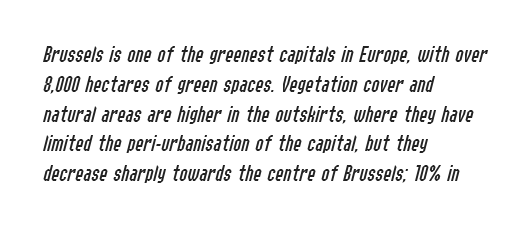
{"italic": "yes", "lean": "right", "slant_degrees": 14, "bold": "no", "underline": "no", "align": "left", "line_spacing_ratio": 1.24, "letter_spacing": "normal", "letter_spacing_em": 0.0, "glyph_px": 24}
